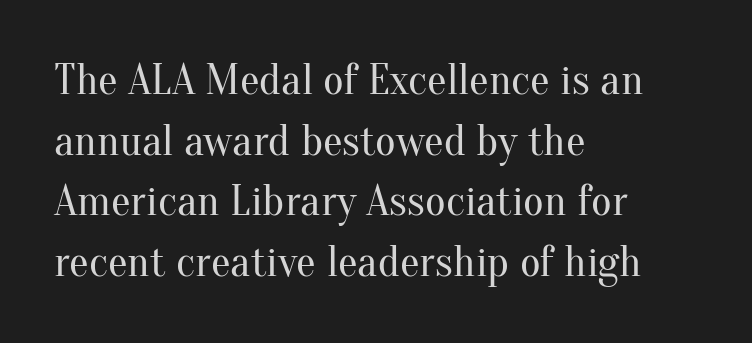
{"serif": "yes", "italic": "no", "bold": "no", "weight": "regular", "width": "normal", "stroke_contrast": "medium", "x_height": "small", "monospaced": "no", "underline": "no", "align": "left", "line_spacing": "normal", "line_spacing_ratio": 1.38, "letter_spacing": "normal", "letter_spacing_em": 0.0, "glyph_px": 44}
